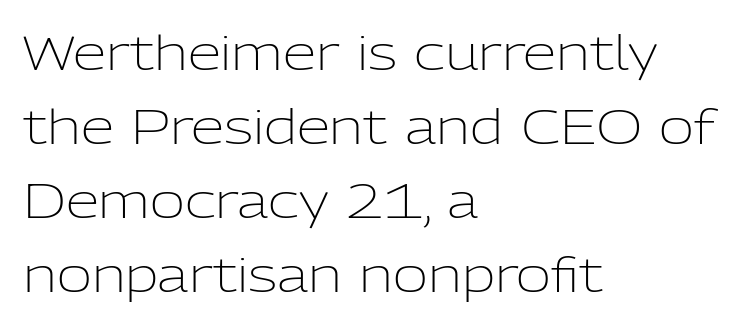
Reading down the column, the eye jumps a familiar distance to each next line. Are there feet on the stems? There aren't — it's a sans. In CSS terms this would be text-align: left. Think of a printed novel: that variable character pitch is what you see here. When letters stand straight like this, we call the style roman or upright.
